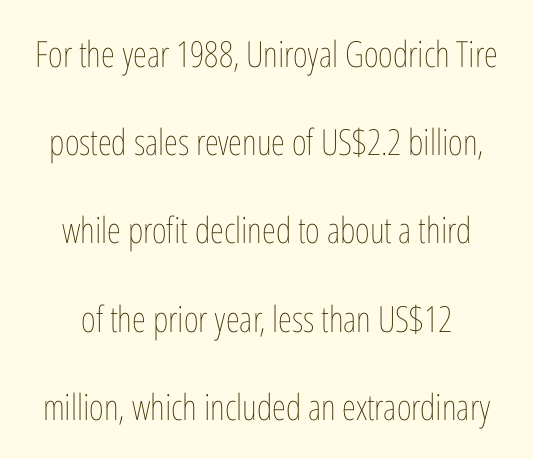
Q: Is the text bold? A: No.
Q: Is the text italic (slanted)? A: No, it is upright.
Q: Is the text underlined? A: No.
Q: Is the spacing between letters normal or unusually wide? A: Normal.
Q: Is the spacing between lines tight, normal or loose? A: Loose.
Q: Width (condensed, normal, or wide)? A: Condensed.
Q: Stroke contrast? A: Low.
Q: x-height? A: Medium.
Q: Monospaced? A: No.
